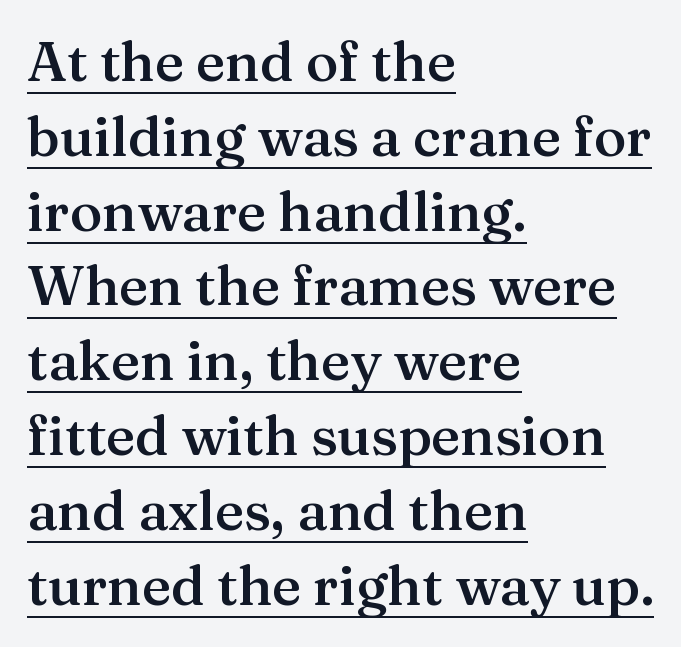
The image shows 55 px semibold serif type, upright; set left-aligned, normal line spacing (1.36x), normal letter spacing, underlined; medium stroke contrast and a medium x-height.
